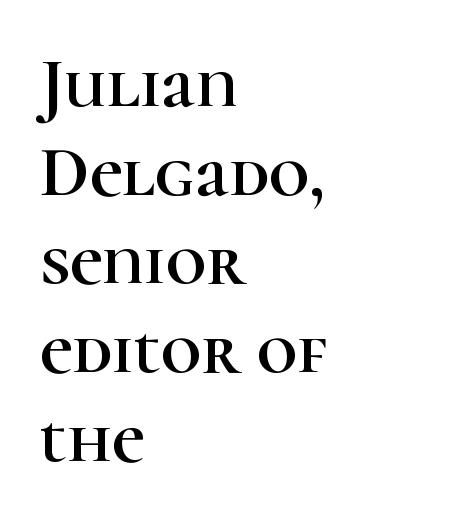
{"serif": "yes", "italic": "no", "width": "normal", "stroke_contrast": "high", "x_height": "medium", "monospaced": "no", "underline": "no", "align": "left", "line_spacing": "normal", "line_spacing_ratio": 1.25, "letter_spacing": "normal", "letter_spacing_em": 0.0, "glyph_px": 71}
